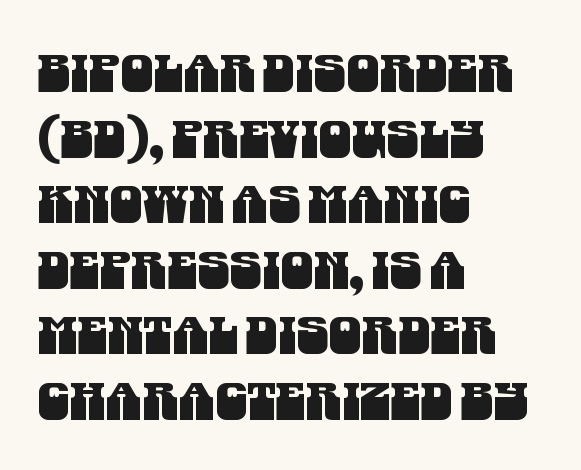
{"serif": "no", "width": "condensed", "stroke_contrast": "medium", "x_height": "large", "monospaced": "no", "underline": "no", "align": "left", "line_spacing": "normal", "line_spacing_ratio": 1.26, "letter_spacing": "normal", "letter_spacing_em": 0.0, "glyph_px": 52}
